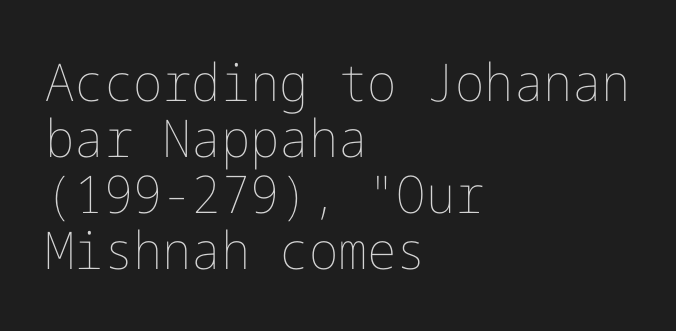
Q: Is the text bold? A: No.
Q: Is the text italic (slanted)? A: No, it is upright.
Q: Is the text underlined? A: No.
Q: How is the paragraph aligned? A: Left-aligned.
Q: Is the spacing between letters normal or unusually wide? A: Normal.
Q: Is the spacing between lines tight, normal or loose? A: Tight.
Q: Width (condensed, normal, or wide)? A: Normal.
Q: Stroke contrast? A: Low.
Q: x-height? A: Medium.
